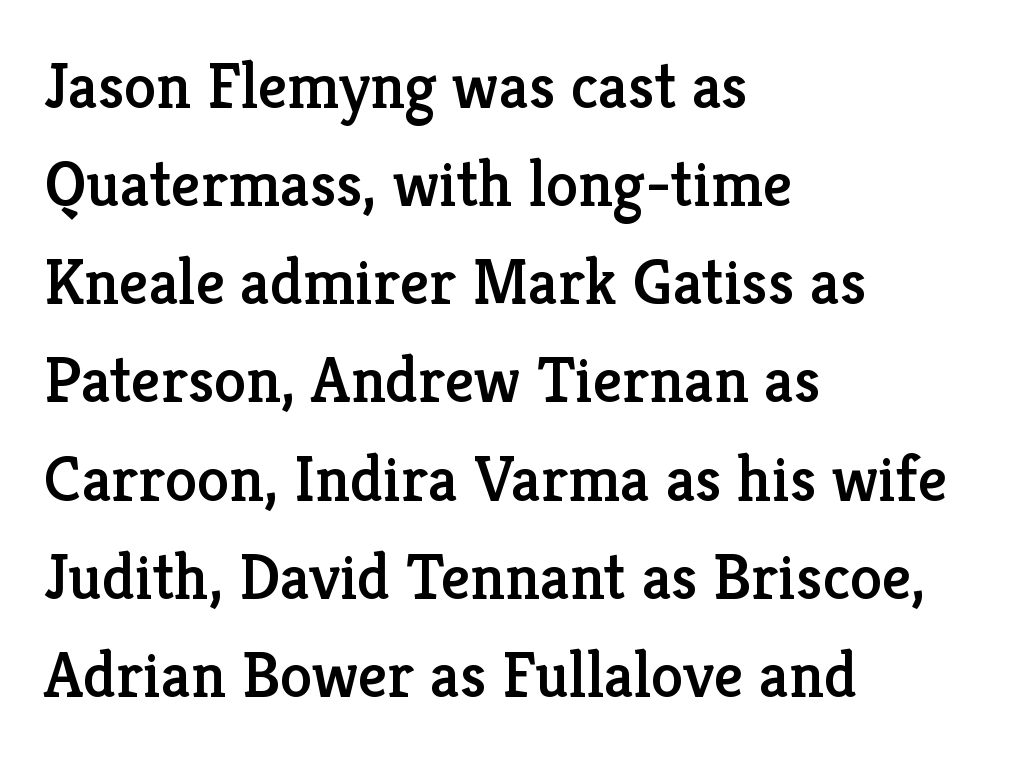
The image shows 65 px serif type, upright; set left-aligned, normal line spacing (1.51x), normal letter spacing, not underlined; low stroke contrast and a medium x-height.
